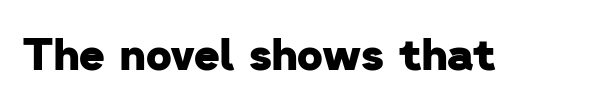
The image shows 44 px heavy sans-serif type; set normal letter spacing, not underlined; low stroke contrast and a medium x-height.
